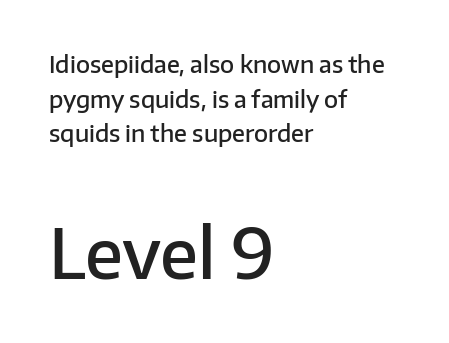
{"serif": "no", "italic": "no", "bold": "semi", "weight": "semibold", "width": "normal", "stroke_contrast": "low", "x_height": "medium", "monospaced": "no", "underline": "no", "align": "left", "line_spacing": "normal", "line_spacing_ratio": 1.51, "letter_spacing": "normal", "letter_spacing_em": 0.0, "larger_block": "second", "size_ratio": 2.96, "glyph_px": 68}
